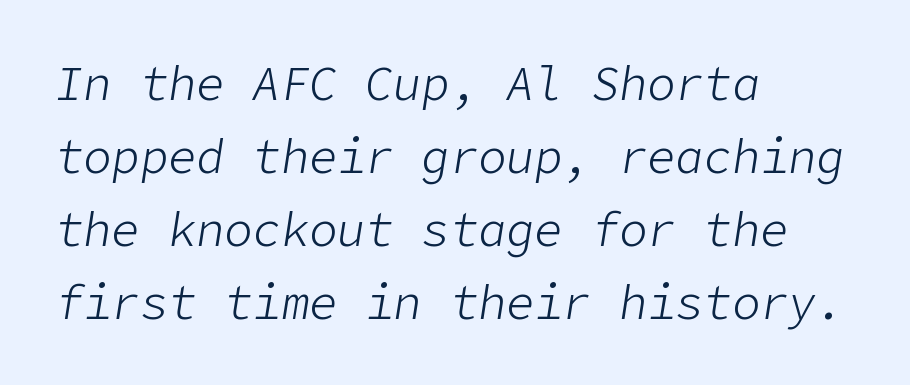
The image shows 47 px light type, italic (leaning right); set left-aligned, normal line spacing (1.55x), normal letter spacing, not underlined; low stroke contrast and a medium x-height.
